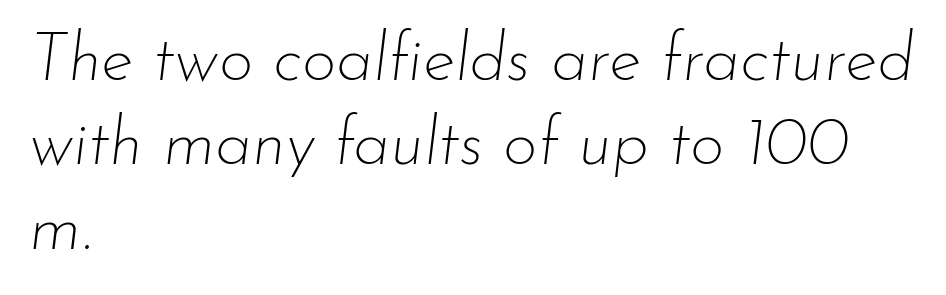
Q: Is the text bold? A: No.
Q: Is the text italic (slanted)? A: Yes, it leans right by about 7 degrees.
Q: Is the text underlined? A: No.
Q: How is the paragraph aligned? A: Left-aligned.
Q: Is the spacing between letters normal or unusually wide? A: Normal.
Q: Is the spacing between lines tight, normal or loose? A: Normal.
Q: Width (condensed, normal, or wide)? A: Normal.
Q: Stroke contrast? A: Low.
Q: x-height? A: Small.
Q: Monospaced? A: No.
